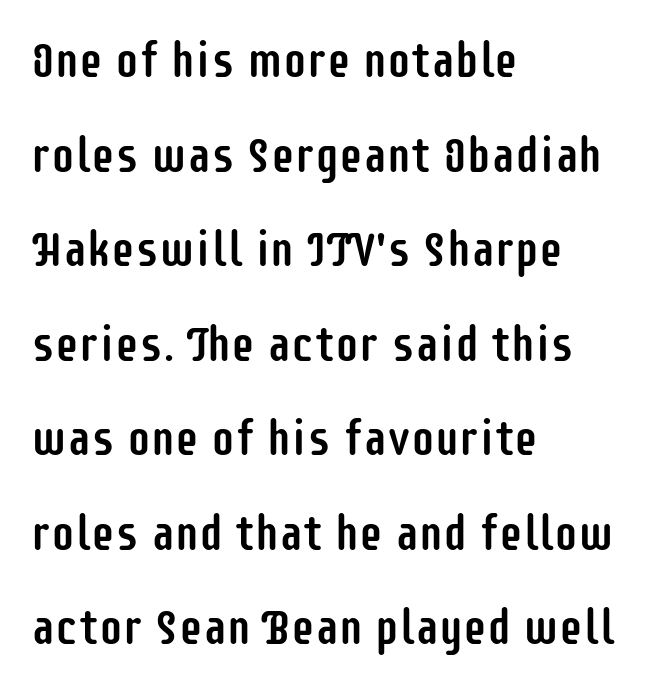
This sample uses an upright cut, with every glyph sitting square on the baseline. The passage shown stacks its lines with a broad gap. Anything drawn beneath the words? Only blank space. Look at the bottom of the vertical strokes: they stop flat, with no serifs. Is the block centered? No — it sits flush against the left margin. In terms of letterspacing, this is plain default setting.
